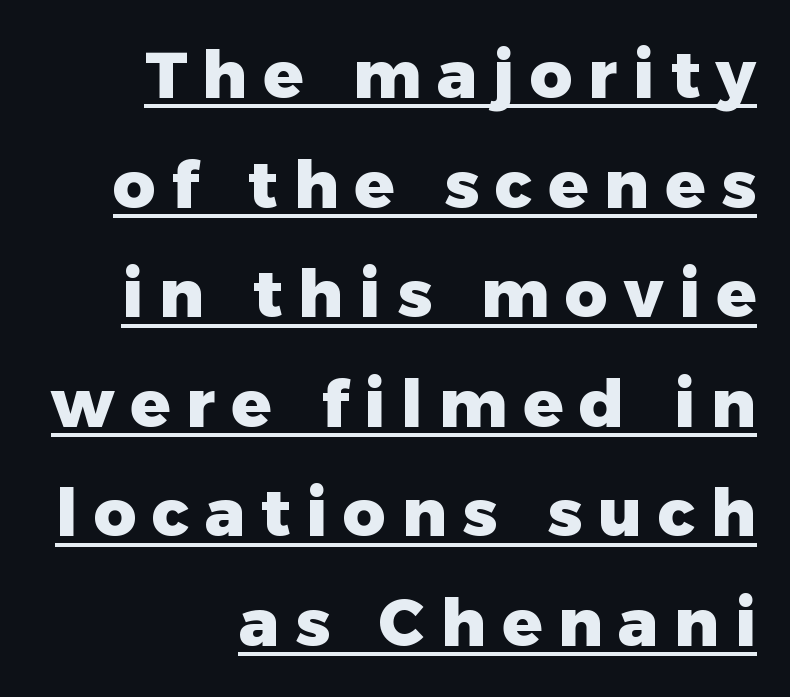
Q: Is the text bold? A: Yes.
Q: Is the text italic (slanted)? A: No, it is upright.
Q: Is the typeface a serif or a sans-serif typeface? A: Sans-serif.
Q: Is the text underlined? A: Yes.
Q: How is the paragraph aligned? A: Right-aligned.
Q: Is the spacing between letters normal or unusually wide? A: Unusually wide.
Q: Is the spacing between lines tight, normal or loose? A: Normal.
Q: Width (condensed, normal, or wide)? A: Normal.
Q: Stroke contrast? A: Low.
Q: x-height? A: Medium.
Q: Monospaced? A: No.
